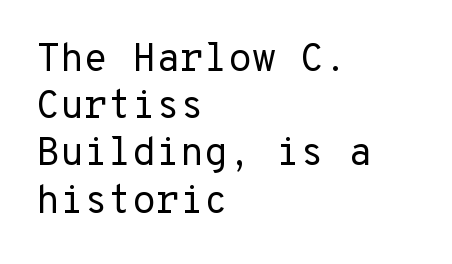
In CSS terms this would be text-align: left. The letters stand upright; this is a roman face. A sans-serif font was chosen for this passage. Inter-character spacing is left at the font's built-in metrics. Weight class: somewhere from thin through regular. The baseline area is clear.
